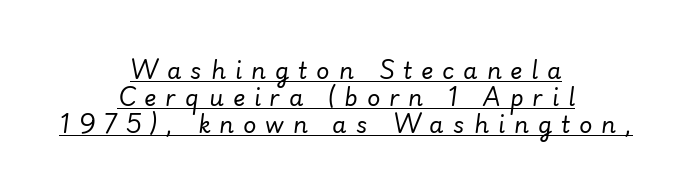
{"italic": "yes", "lean": "right", "slant_degrees": 7, "bold": "no", "underline": "yes", "align": "center", "line_spacing_ratio": 1.18, "letter_spacing": "wide", "letter_spacing_em": 0.39, "glyph_px": 23}
